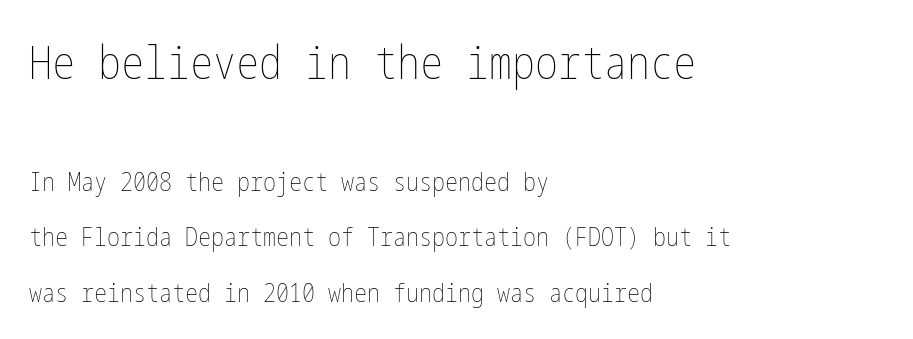
Q: Is the text bold? A: No.
Q: Is the text italic (slanted)? A: No, it is upright.
Q: Is the text underlined? A: No.
Q: How is the paragraph aligned? A: Left-aligned.
Q: Is the spacing between letters normal or unusually wide? A: Normal.
Q: Is the spacing between lines tight, normal or loose? A: Loose.
Q: Which block of text is set in a larger size, the first (top) or the second (bottom)? A: The first (top) one.
Q: Width (condensed, normal, or wide)? A: Condensed.
Q: Stroke contrast? A: Low.
Q: x-height? A: Medium.
